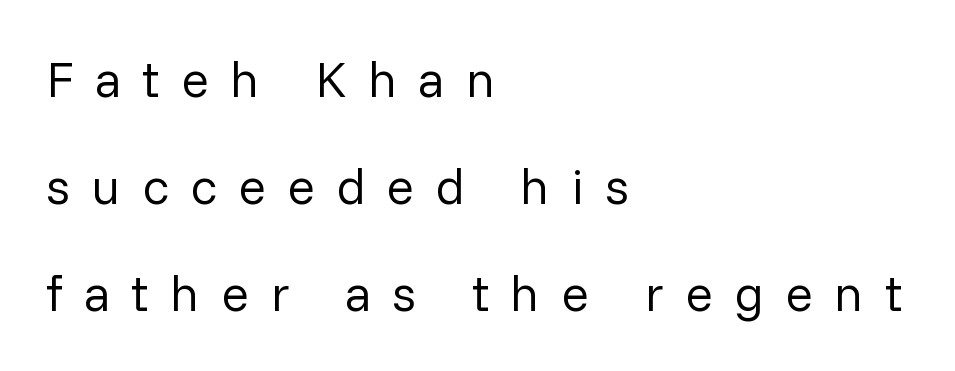
{"serif": "no", "italic": "no", "bold": "no", "weight": "regular", "width": "normal", "stroke_contrast": "low", "x_height": "medium", "monospaced": "no", "underline": "no", "align": "left", "line_spacing": "loose", "line_spacing_ratio": 2.1, "letter_spacing": "wide", "letter_spacing_em": 0.42, "glyph_px": 51}
